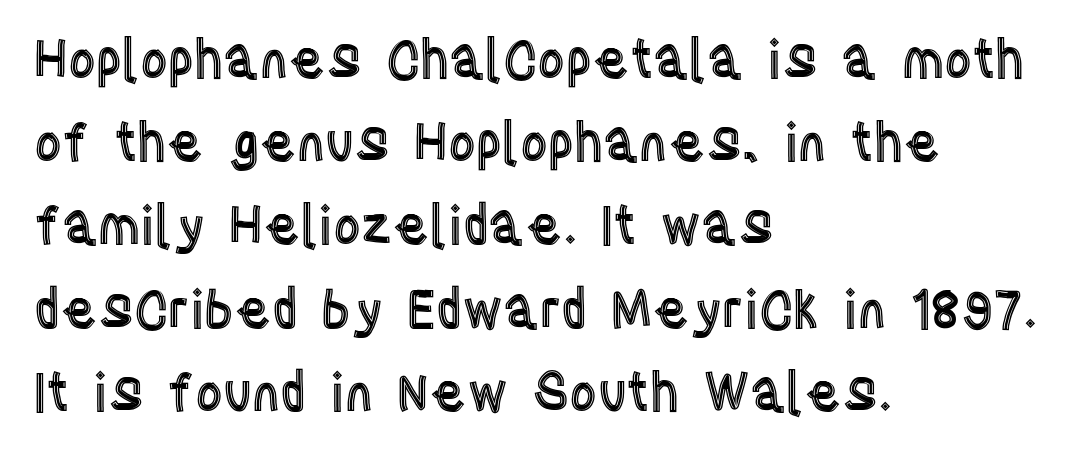
Q: Is the text italic (slanted)? A: No, it is upright.
Q: Is the text underlined? A: No.
Q: How is the paragraph aligned? A: Left-aligned.
Q: Is the spacing between letters normal or unusually wide? A: Normal.
Q: Is the spacing between lines tight, normal or loose? A: Normal.
Q: Width (condensed, normal, or wide)? A: Condensed.
Q: x-height? A: Large.
Q: Monospaced? A: No.
